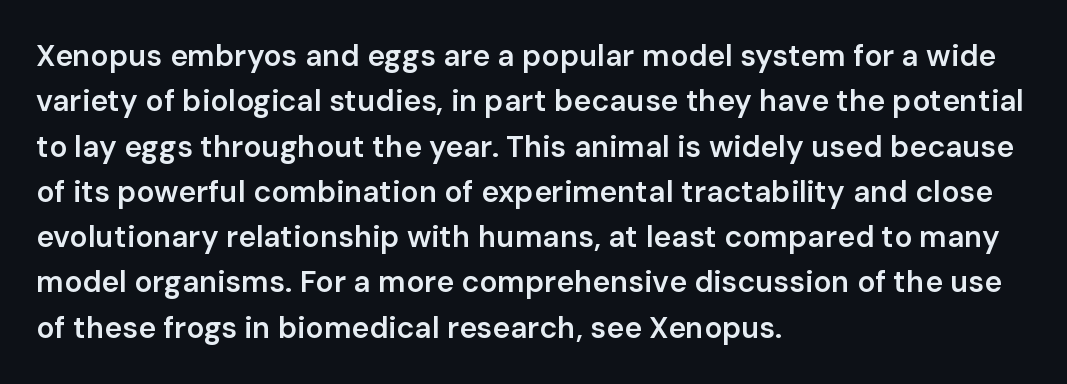
The image shows 30 px semibold sans-serif type, upright; set left-aligned, normal line spacing (1.51x), normal letter spacing, not underlined; low stroke contrast and a medium x-height.
